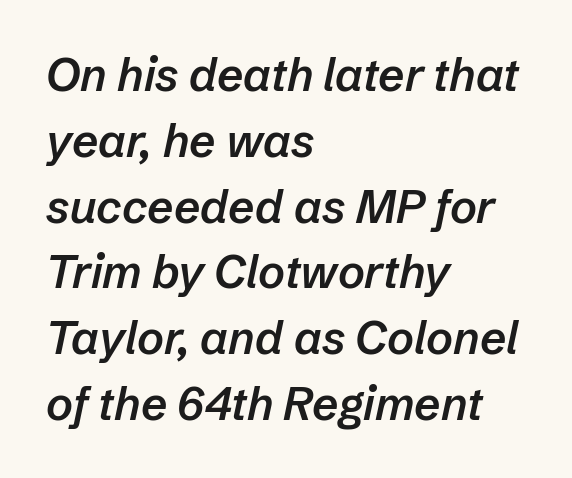
{"italic": "yes", "lean": "right", "slant_degrees": 12, "bold": "semi", "weight": "semibold", "width": "normal", "stroke_contrast": "low", "x_height": "medium", "monospaced": "no", "underline": "no", "align": "left", "line_spacing": "normal", "line_spacing_ratio": 1.43, "letter_spacing": "normal", "letter_spacing_em": 0.0, "glyph_px": 46}
